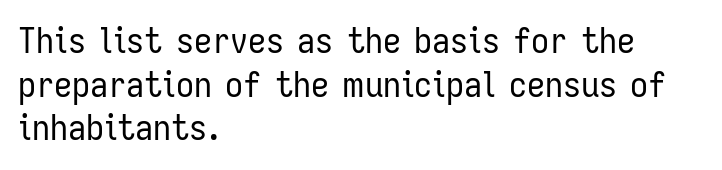
Here the designer chose a conventional face with non-uniform glyph widths. Stem width sits at or under what a default text font uses. Look at the bottom of the vertical strokes: they stop flat, with no serifs. The space beneath each line is pristine and unruled.
